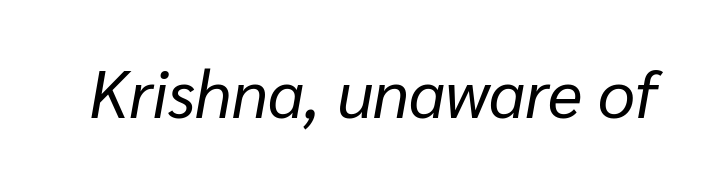
The image shows 66 px regular-weight type, italic (leaning right); set normal letter spacing, not underlined; low stroke contrast and a medium x-height.
